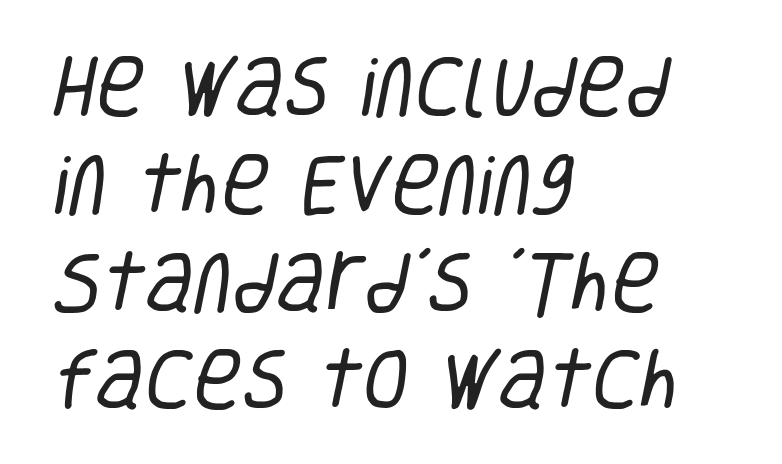
The paragraph has a hard left edge and a soft right edge. If you measured baseline to baseline, you'd find a middling distance. This is sans-serif lettering, the kind often seen on screens and signage. Caption: standard tracking, unaltered.
